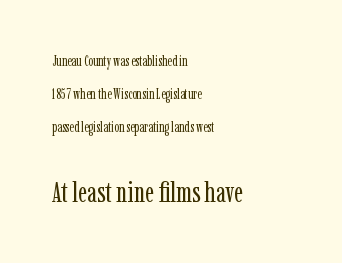
{"serif": "yes", "italic": "no", "bold": "no", "weight": "regular", "width": "condensed", "stroke_contrast": "low", "x_height": "medium", "monospaced": "no", "underline": "no", "align": "left", "line_spacing": "loose", "line_spacing_ratio": 2.36, "letter_spacing": "normal", "letter_spacing_em": 0.0, "larger_block": "second", "size_ratio": 2.07, "glyph_px": 29}
